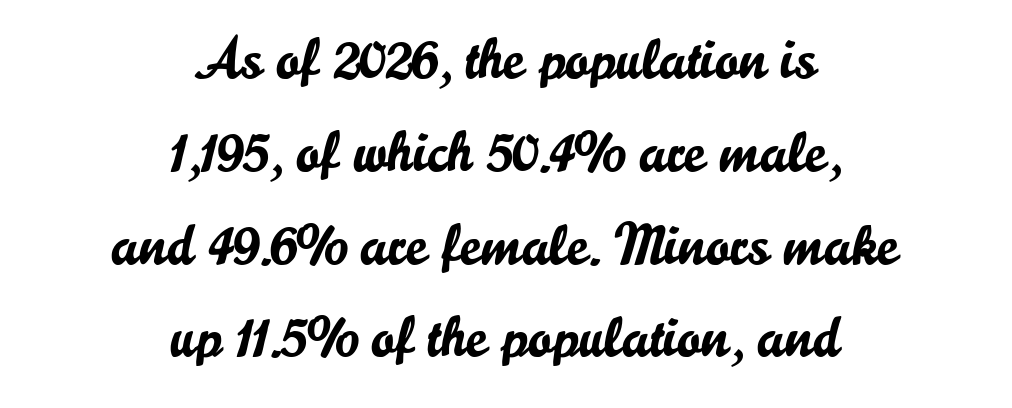
Q: Is the text italic (slanted)? A: Yes.
Q: Is the typeface a serif or a sans-serif typeface? A: Sans-serif.
Q: Is the text underlined? A: No.
Q: How is the paragraph aligned? A: Centered.
Q: Is the spacing between letters normal or unusually wide? A: Normal.
Q: Is the spacing between lines tight, normal or loose? A: Normal.
Q: Width (condensed, normal, or wide)? A: Normal.
Q: Stroke contrast? A: Low.
Q: x-height? A: Small.
Q: Monospaced? A: No.
